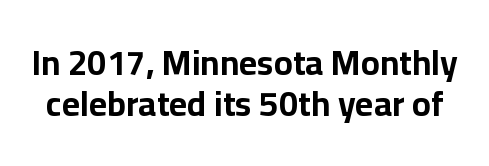
Q: Is the text bold? A: Yes.
Q: Is the text italic (slanted)? A: No, it is upright.
Q: Is the typeface a serif or a sans-serif typeface? A: Sans-serif.
Q: Is the text underlined? A: No.
Q: Is the spacing between letters normal or unusually wide? A: Normal.
Q: Width (condensed, normal, or wide)? A: Normal.
Q: Stroke contrast? A: Low.
Q: x-height? A: Medium.
Q: Monospaced? A: No.
